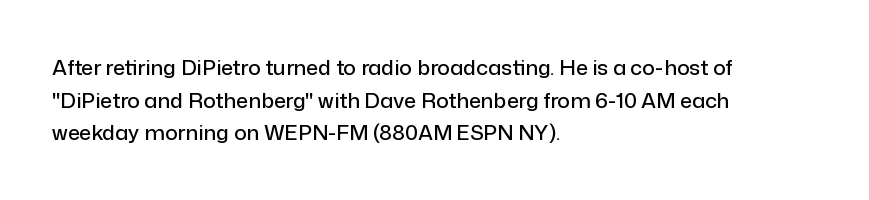
The image shows 21 px text type, upright; set left-aligned, normal line spacing (1.55x), normal letter spacing, not underlined.
